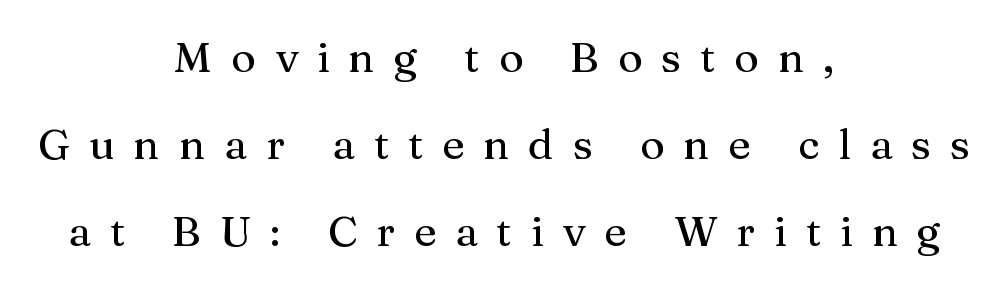
Q: Is the text italic (slanted)? A: No, it is upright.
Q: Is the typeface a serif or a sans-serif typeface? A: Serif.
Q: Is the text underlined? A: No.
Q: How is the paragraph aligned? A: Centered.
Q: Is the spacing between letters normal or unusually wide? A: Unusually wide.
Q: Is the spacing between lines tight, normal or loose? A: Loose.
Q: Width (condensed, normal, or wide)? A: Normal.
Q: Stroke contrast? A: Medium.
Q: x-height? A: Medium.
Q: Monospaced? A: No.
